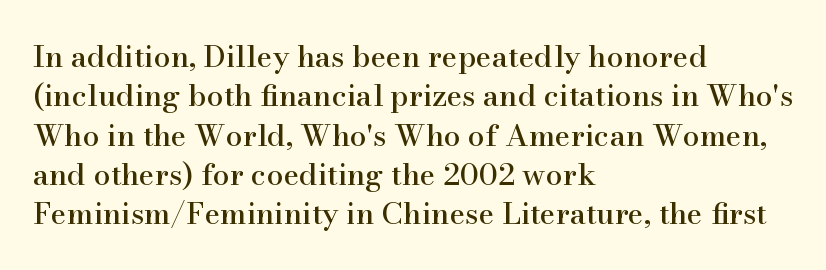
This rendering features lettering with no underline. Evenly set lines give the paragraph a standard silhouette. Short and long lines alike share a common starting point at left. Look at the bottom of the vertical strokes: they flare into serifs here.
